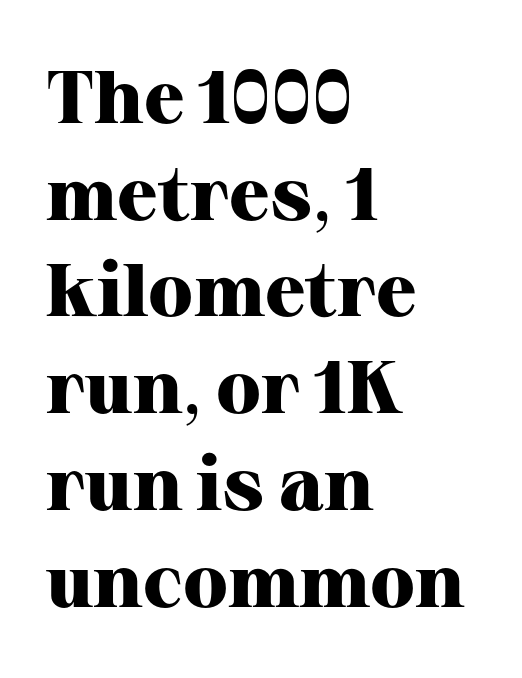
Q: Is the text bold? A: Yes.
Q: Is the text italic (slanted)? A: No, it is upright.
Q: Is the typeface a serif or a sans-serif typeface? A: Serif.
Q: Is the text underlined? A: No.
Q: How is the paragraph aligned? A: Left-aligned.
Q: Is the spacing between letters normal or unusually wide? A: Normal.
Q: Is the spacing between lines tight, normal or loose? A: Normal.
Q: Width (condensed, normal, or wide)? A: Normal.
Q: Stroke contrast? A: High.
Q: x-height? A: Medium.
Q: Monospaced? A: No.
